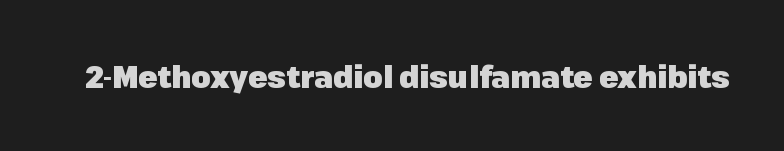
The image shows 31 px heavy sans-serif type, upright; set normal letter spacing, not underlined; low stroke contrast and a medium x-height.
